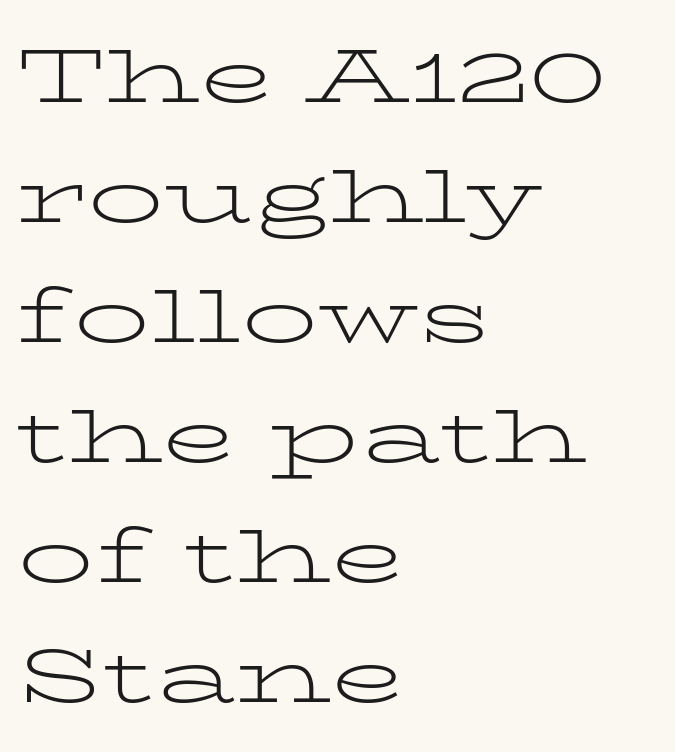
{"serif": "yes", "italic": "no", "bold": "no", "weight": "light", "width": "wide", "stroke_contrast": "low", "x_height": "medium", "monospaced": "no", "underline": "no", "align": "left", "line_spacing": "normal", "line_spacing_ratio": 1.58, "letter_spacing": "normal", "letter_spacing_em": 0.0, "glyph_px": 76}
